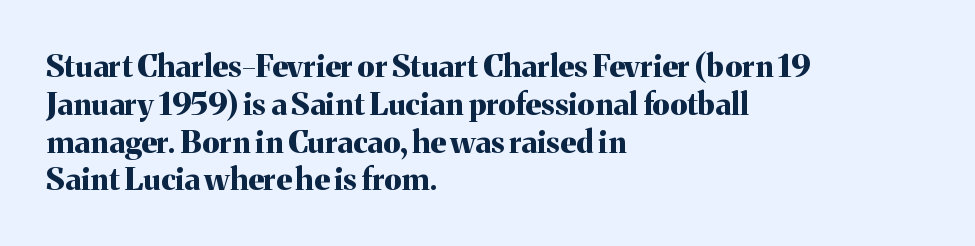
Q: Is the text bold? A: Yes.
Q: Is the text italic (slanted)? A: No, it is upright.
Q: Is the typeface a serif or a sans-serif typeface? A: Serif.
Q: Is the text underlined? A: No.
Q: How is the paragraph aligned? A: Left-aligned.
Q: Is the spacing between letters normal or unusually wide? A: Normal.
Q: Width (condensed, normal, or wide)? A: Normal.
Q: Stroke contrast? A: Medium.
Q: x-height? A: Medium.
Q: Monospaced? A: No.
